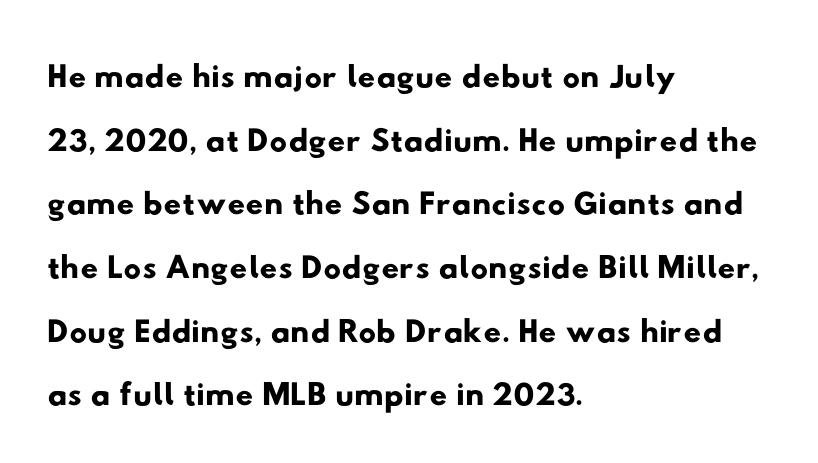
Note: no serifs on the glyphs. These lines stack with their left ends in a neat column. Letter spacing: default. How would I describe the line gaps? Plain and ordinary.
